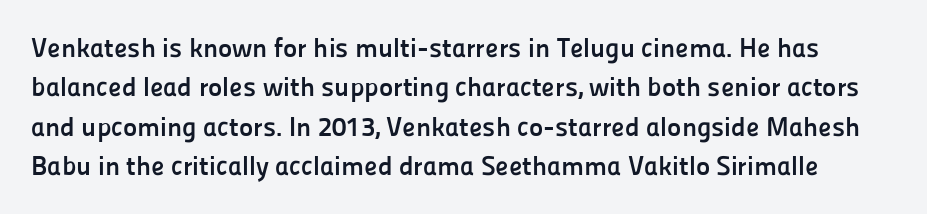
{"italic": "no", "bold": "yes", "underline": "no", "line_spacing": "normal", "line_spacing_ratio": 1.46, "letter_spacing": "normal", "letter_spacing_em": 0.0, "glyph_px": 27}
